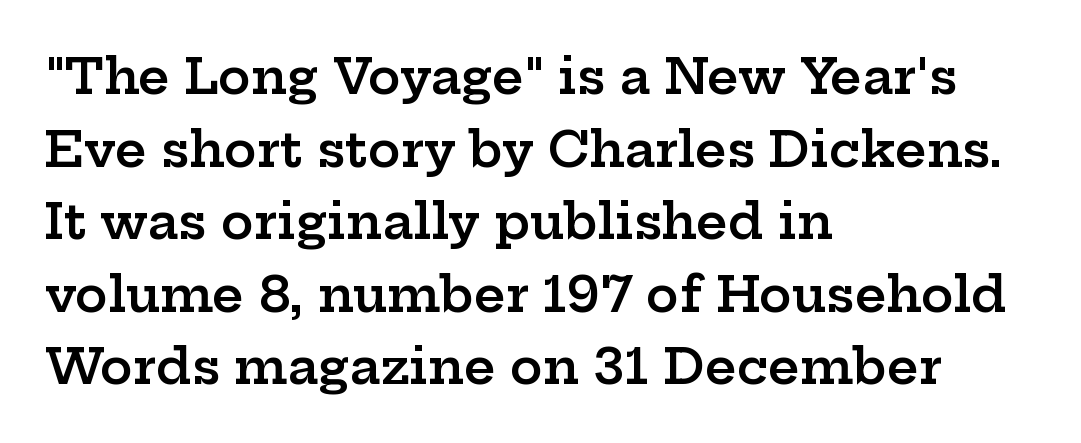
Casual observation: everything's shoved over to the left. When letters stand straight like this, we call the style roman or upright. Proportional: the letters do not fall into vertical columns. Rule under the text: the space is simply empty. Old-style or modern, the face here clearly has serifs. The line texture is even and compact thanks to regular tracking.
